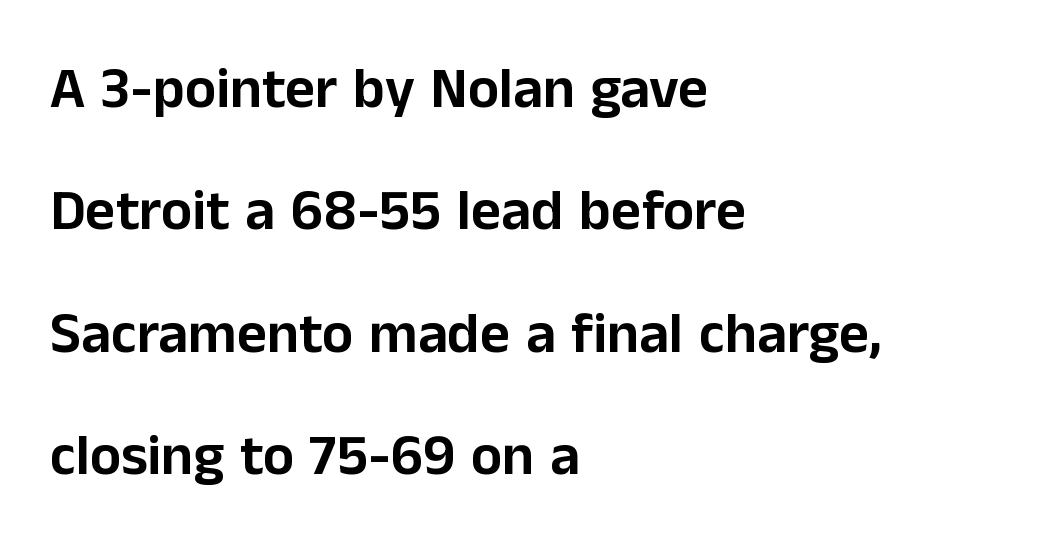
{"serif": "no", "italic": "no", "width": "normal", "stroke_contrast": "low", "x_height": "medium", "monospaced": "no", "underline": "no", "align": "left", "line_spacing": "loose", "line_spacing_ratio": 2.11, "letter_spacing": "normal", "letter_spacing_em": 0.0, "glyph_px": 58}
